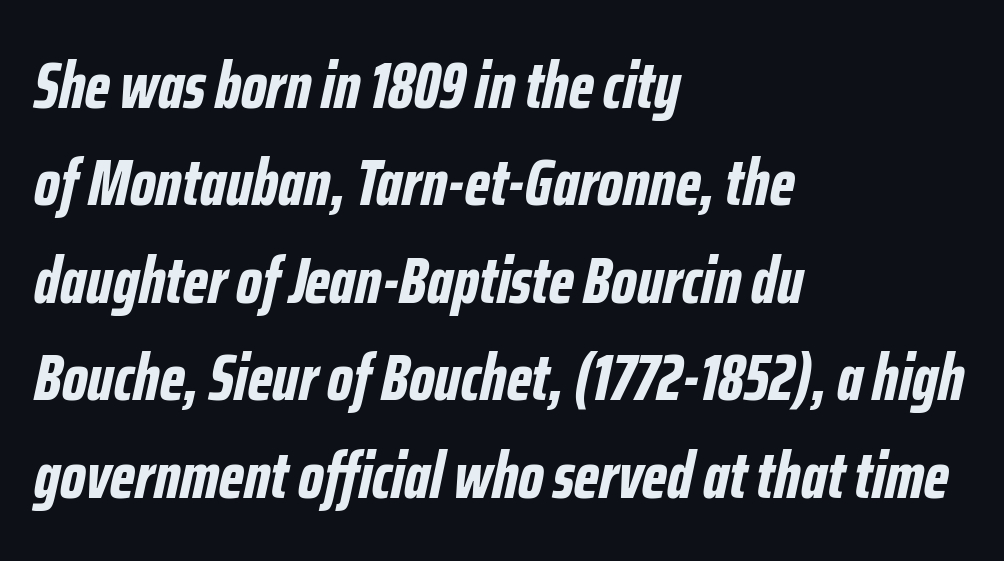
When letters slant like this, we call the style italic. The space directly below the letters is spotless. The leading is moderate, giving the passage an even texture. The lines in this sample share a left origin and differ only in where they stop. A typesetter would call this proportional, since set widths differ per character. The passage shown is emphatically bold.
